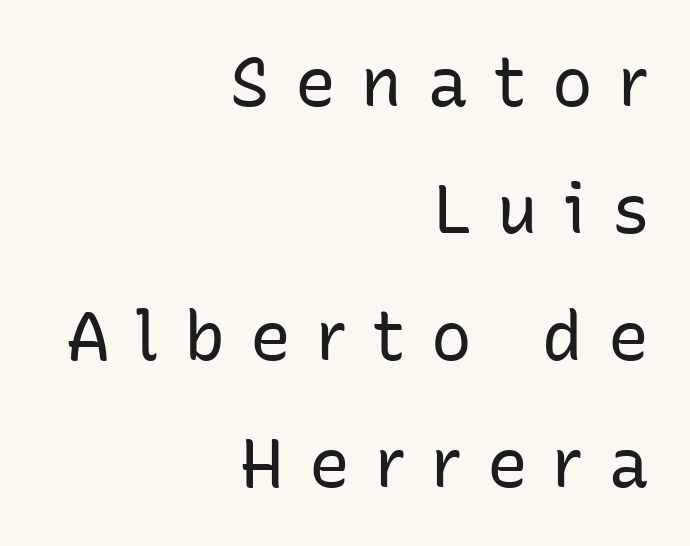
Q: Is the text bold? A: No.
Q: Is the text italic (slanted)? A: No, it is upright.
Q: Is the typeface a serif or a sans-serif typeface? A: Sans-serif.
Q: Is the text underlined? A: No.
Q: How is the paragraph aligned? A: Right-aligned.
Q: Is the spacing between letters normal or unusually wide? A: Unusually wide.
Q: Width (condensed, normal, or wide)? A: Normal.
Q: Stroke contrast? A: Low.
Q: x-height? A: Medium.
Q: Monospaced? A: No.
